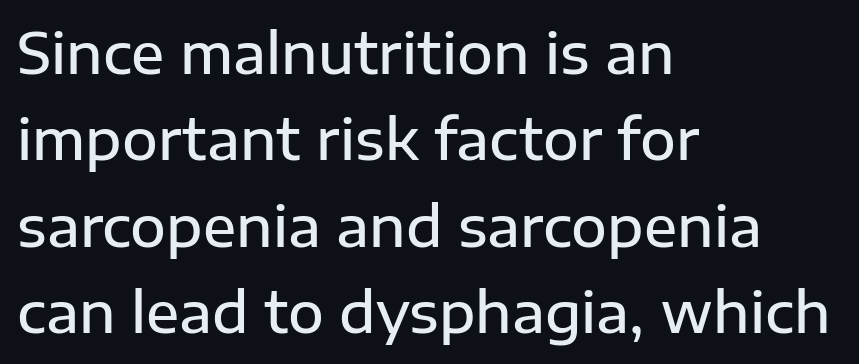
Q: Is the text bold? A: Semi-bold.
Q: Is the text italic (slanted)? A: No, it is upright.
Q: Is the typeface a serif or a sans-serif typeface? A: Sans-serif.
Q: Is the text underlined? A: No.
Q: How is the paragraph aligned? A: Left-aligned.
Q: Is the spacing between letters normal or unusually wide? A: Normal.
Q: Is the spacing between lines tight, normal or loose? A: Normal.
Q: Width (condensed, normal, or wide)? A: Normal.
Q: Stroke contrast? A: Low.
Q: x-height? A: Medium.
Q: Monospaced? A: No.
